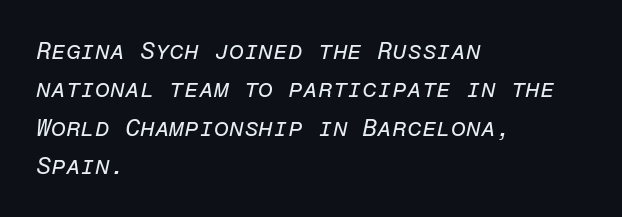
Q: Is the text bold? A: No.
Q: Is the text italic (slanted)? A: Yes, it leans right by about 12 degrees.
Q: Is the text underlined? A: No.
Q: How is the paragraph aligned? A: Left-aligned.
Q: Is the spacing between letters normal or unusually wide? A: Normal.
Q: Is the spacing between lines tight, normal or loose? A: Normal.
